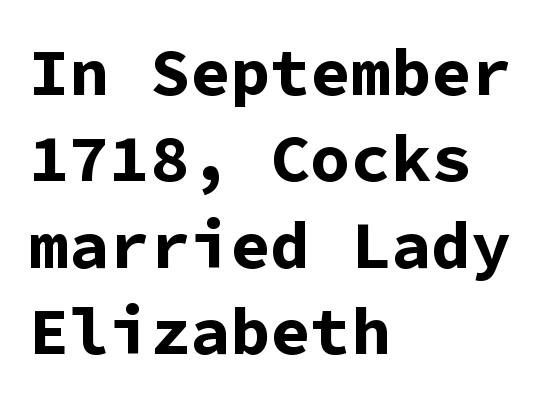
Notice how descenders clear the ascenders below comfortably — that's standard leading. Does the weight exceed regular? Yes, all the way to bold. The rendering uses typewriter-style spacing with identical character cells. A clean baseline with only descenders dipping below it. Glyph-to-glyph distance matches everyday printed text.
